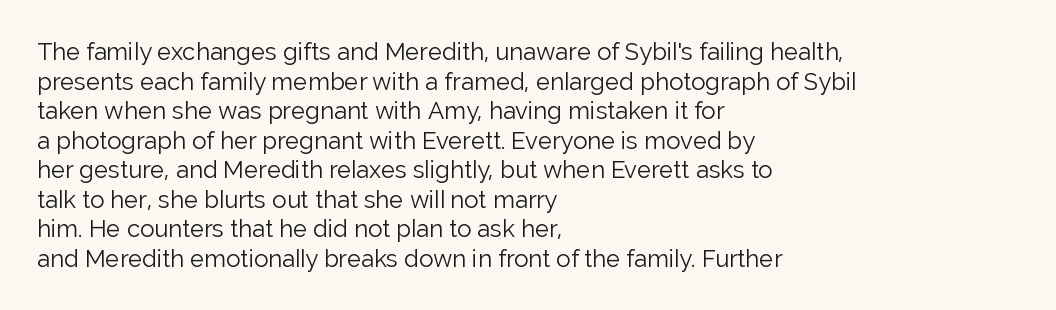
Q: Is the text bold? A: No.
Q: Is the text italic (slanted)? A: No, it is upright.
Q: Is the text underlined? A: No.
Q: How is the paragraph aligned? A: Left-aligned.
Q: Is the spacing between letters normal or unusually wide? A: Normal.
